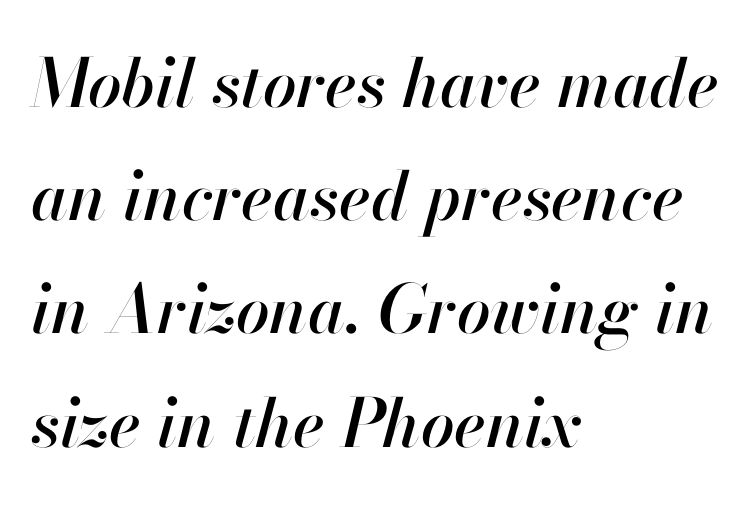
The image shows 67 px text type, italic (leaning right); set left-aligned, normal line spacing (1.69x), normal letter spacing, not underlined; high stroke contrast and a small x-height.
